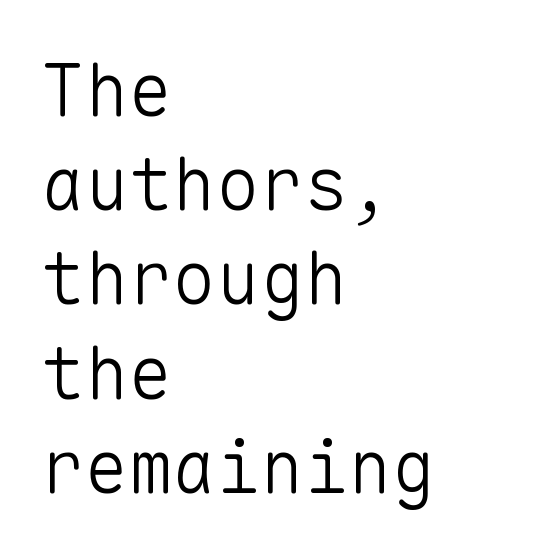
{"serif": "no", "italic": "no", "bold": "no", "weight": "light", "width": "normal", "stroke_contrast": "low", "x_height": "medium", "monospaced": "yes", "underline": "no", "align": "left", "line_spacing": "normal", "line_spacing_ratio": 1.29, "letter_spacing": "normal", "letter_spacing_em": 0.0, "glyph_px": 73}
